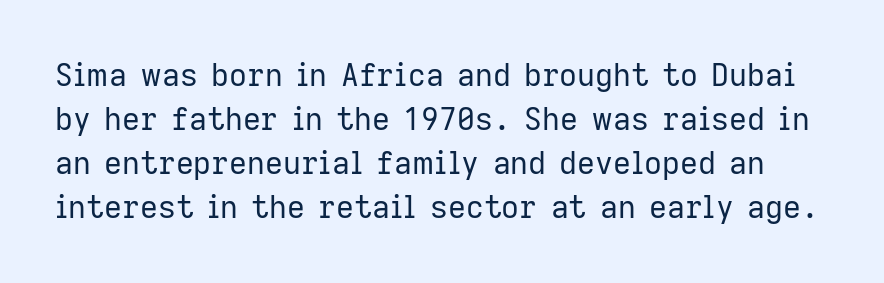
Q: Is the text bold? A: No.
Q: Is the text italic (slanted)? A: No, it is upright.
Q: Is the typeface a serif or a sans-serif typeface? A: Sans-serif.
Q: Is the text underlined? A: No.
Q: Is the spacing between letters normal or unusually wide? A: Normal.
Q: Is the spacing between lines tight, normal or loose? A: Normal.
Q: Width (condensed, normal, or wide)? A: Normal.
Q: Stroke contrast? A: Low.
Q: x-height? A: Medium.
Q: Monospaced? A: No.
